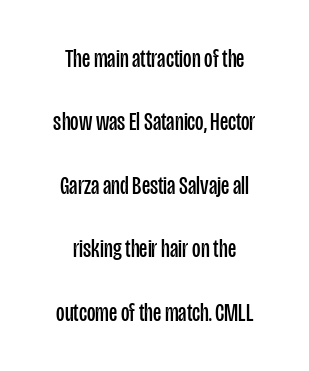
Q: Is the text bold? A: No.
Q: Is the text italic (slanted)? A: No, it is upright.
Q: Is the text underlined? A: No.
Q: How is the paragraph aligned? A: Centered.
Q: Is the spacing between letters normal or unusually wide? A: Normal.
Q: Is the spacing between lines tight, normal or loose? A: Loose.
